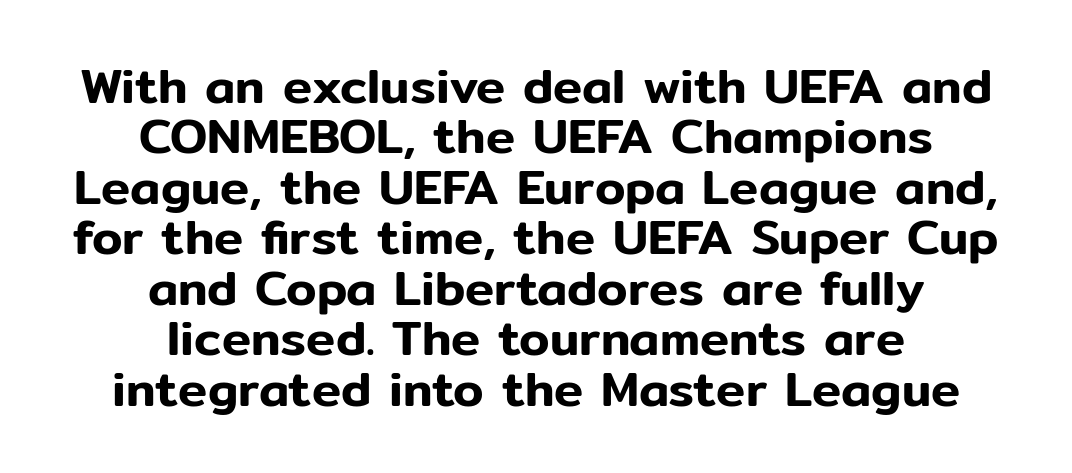
{"serif": "no", "italic": "no", "width": "normal", "stroke_contrast": "low", "x_height": "medium", "monospaced": "no", "underline": "no", "align": "center", "line_spacing": "tight", "line_spacing_ratio": 1.03, "letter_spacing": "normal", "letter_spacing_em": 0.0, "glyph_px": 49}
